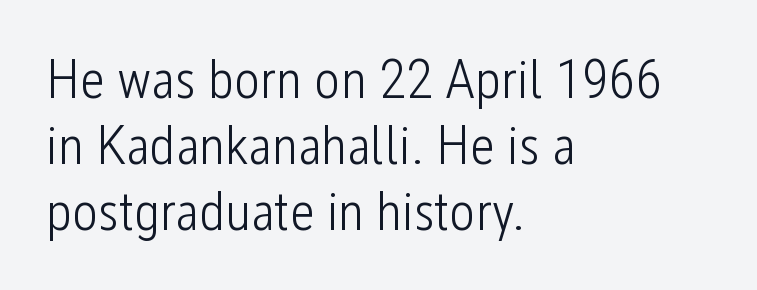
{"serif": "no", "italic": "no", "bold": "no", "weight": "light", "width": "condensed", "stroke_contrast": "low", "x_height": "medium", "monospaced": "no", "underline": "no", "align": "left", "line_spacing_ratio": 1.2, "letter_spacing": "normal", "letter_spacing_em": 0.0, "glyph_px": 55}
